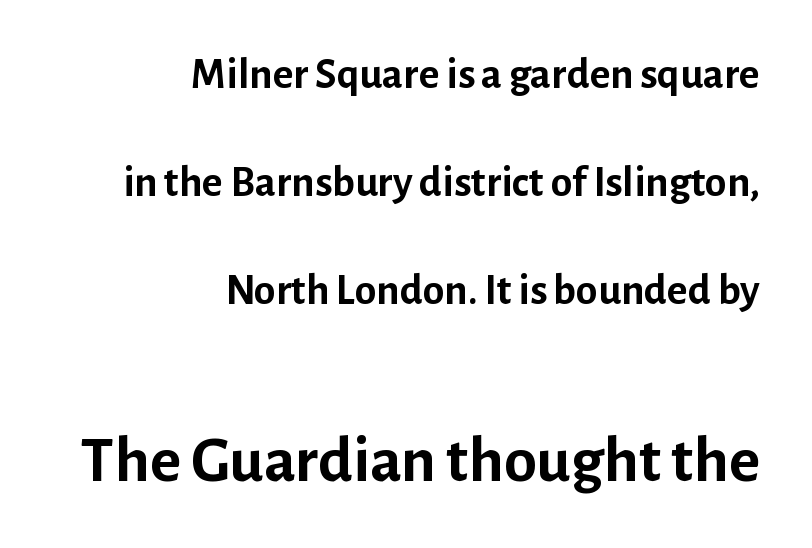
The image shows 66 px semibold sans-serif type, upright; set right-aligned, loose line spacing (2.45x), normal letter spacing, not underlined; the second (bottom) block is 1.5x larger; low stroke contrast and a medium x-height.
